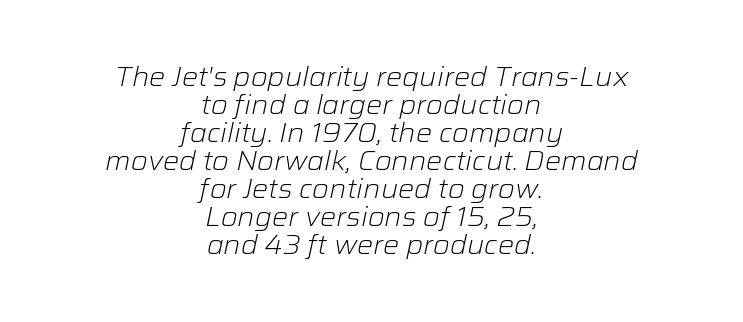
The image shows 27 px text type, italic (leaning right); set centered, tight line spacing (1.04x), normal letter spacing, not underlined.
